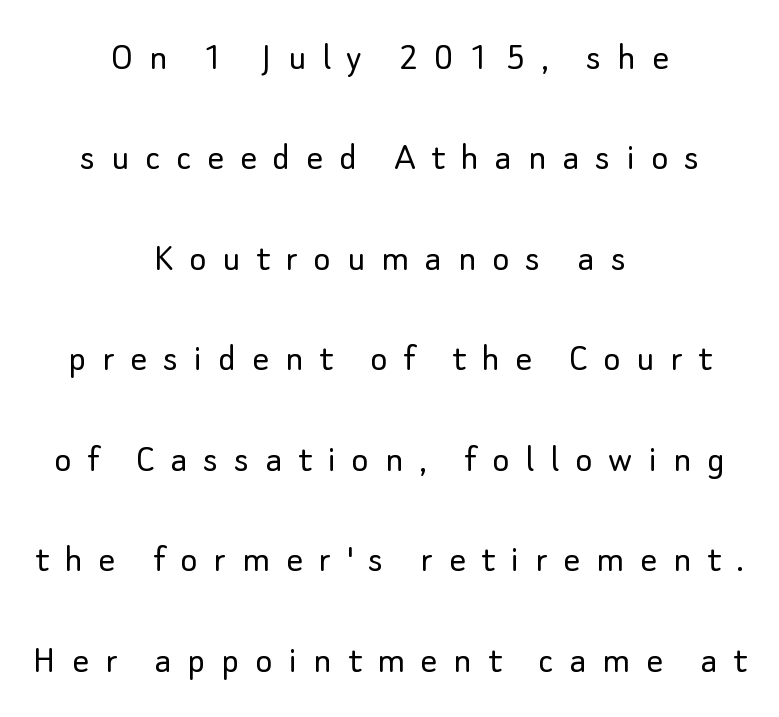
The image shows 41 px light sans-serif type, upright; set centered, loose line spacing (2.45x), unusually wide letter spacing (+0.39 em), not underlined; low stroke contrast and a small x-height.
